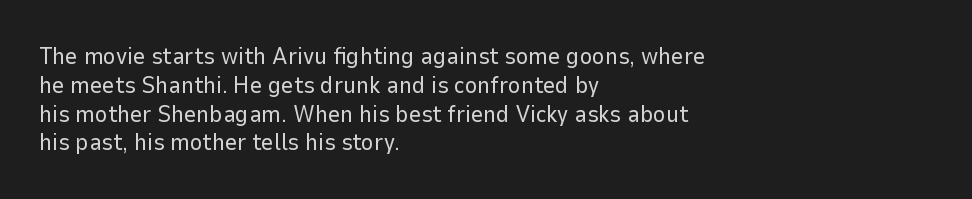
The image shows 24 px text type, upright; set left-aligned, line spacing 1.2x, normal letter spacing, not underlined.
